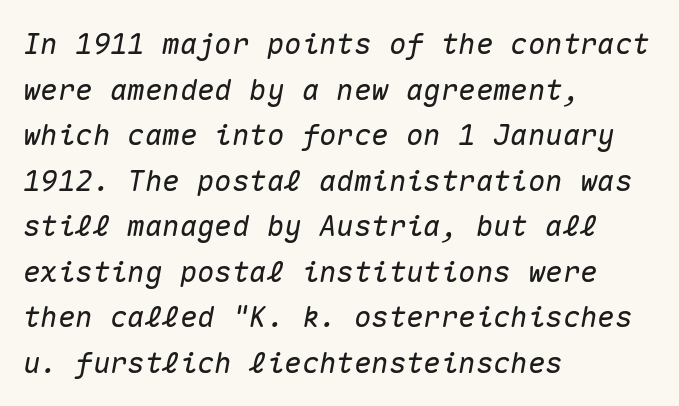
The specimen reads as italic at a glance. Every character here occupies the same horizontal width, giving the sample a typewriter-like rhythm. These lines stack with their left ends in a neat column. Is there much room between lines? A standard amount, neither cramped nor airy.
